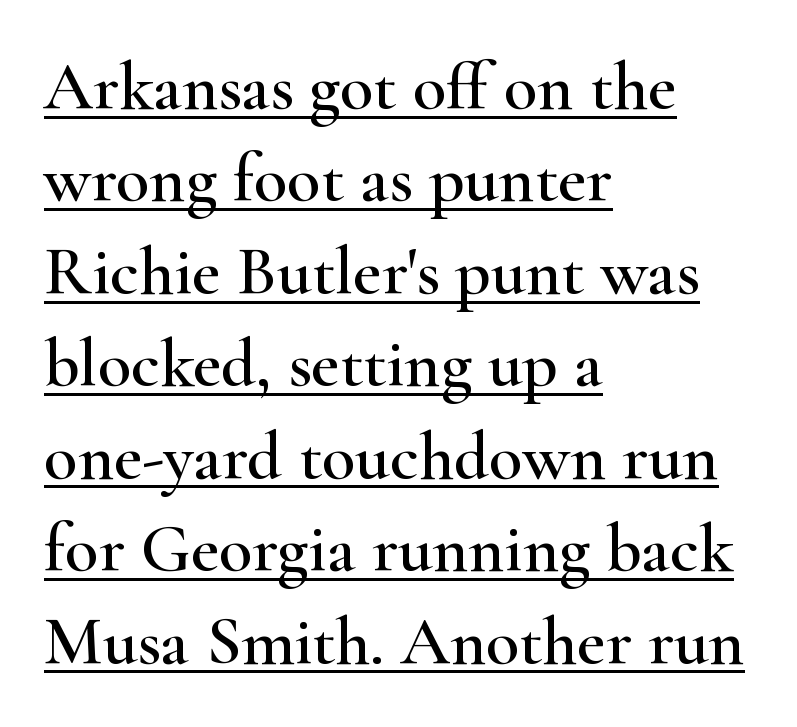
Honestly, the underline is the first thing you notice here. Each letter keeps its own natural width here, so spacing adapts to shape. Notice how the passage keeps a crisp vertical edge on the left only. Type style note: has serifs.
